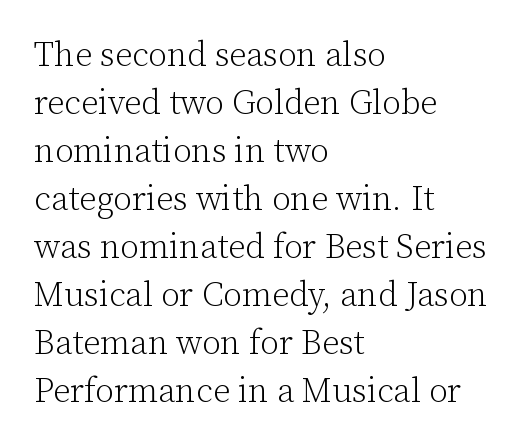
Q: Is the text bold? A: No.
Q: Is the text italic (slanted)? A: No, it is upright.
Q: Is the typeface a serif or a sans-serif typeface? A: Serif.
Q: Is the text underlined? A: No.
Q: How is the paragraph aligned? A: Left-aligned.
Q: Is the spacing between letters normal or unusually wide? A: Normal.
Q: Is the spacing between lines tight, normal or loose? A: Normal.
Q: Width (condensed, normal, or wide)? A: Normal.
Q: Stroke contrast? A: Low.
Q: x-height? A: Medium.
Q: Monospaced? A: No.
